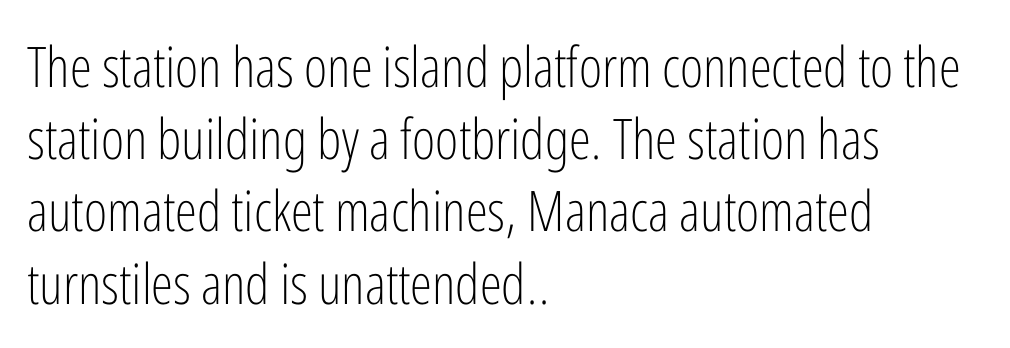
{"serif": "no", "italic": "no", "bold": "no", "weight": "light", "width": "condensed", "stroke_contrast": "low", "x_height": "medium", "monospaced": "no", "underline": "no", "align": "left", "line_spacing": "normal", "line_spacing_ratio": 1.29, "letter_spacing": "normal", "letter_spacing_em": 0.0, "glyph_px": 56}
